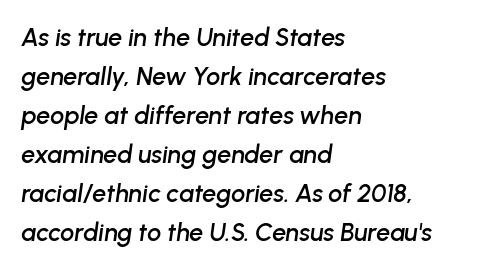
The image shows 25 px text type, italic (leaning right); set left-aligned, normal line spacing (1.56x), normal letter spacing, not underlined.
